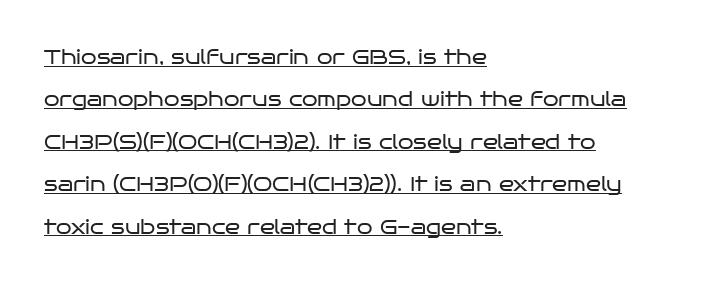
The image shows 20 px text type, upright; set left-aligned, loose line spacing (2.12x), normal letter spacing, underlined.
